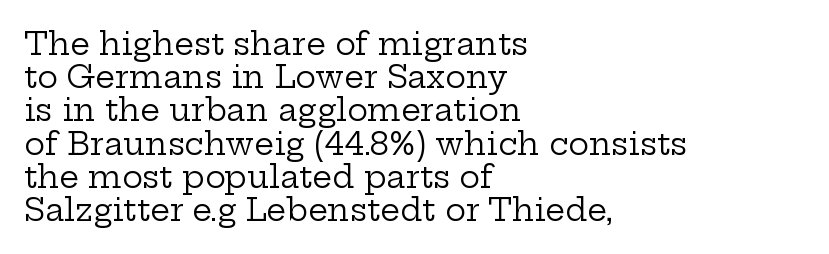
{"serif": "yes", "italic": "no", "bold": "no", "weight": "regular", "width": "wide", "stroke_contrast": "low", "x_height": "medium", "monospaced": "no", "underline": "no", "align": "left", "line_spacing": "tight", "line_spacing_ratio": 1.07, "letter_spacing": "normal", "letter_spacing_em": 0.0, "glyph_px": 31}
